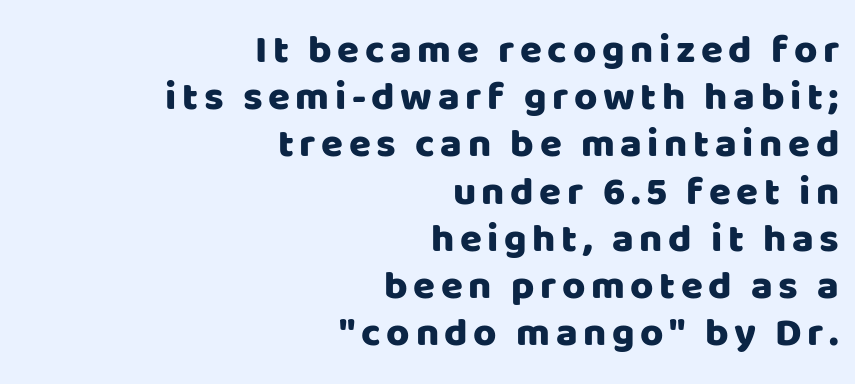
No word sits above an underline. Here the designer chose a conventional face with non-uniform glyph widths. You can tell it's not italic because the verticals are truly vertical. In terms of letterform style, serifs are entirely absent. Which margin do the lines hug? The right one — the left edge is uneven.
